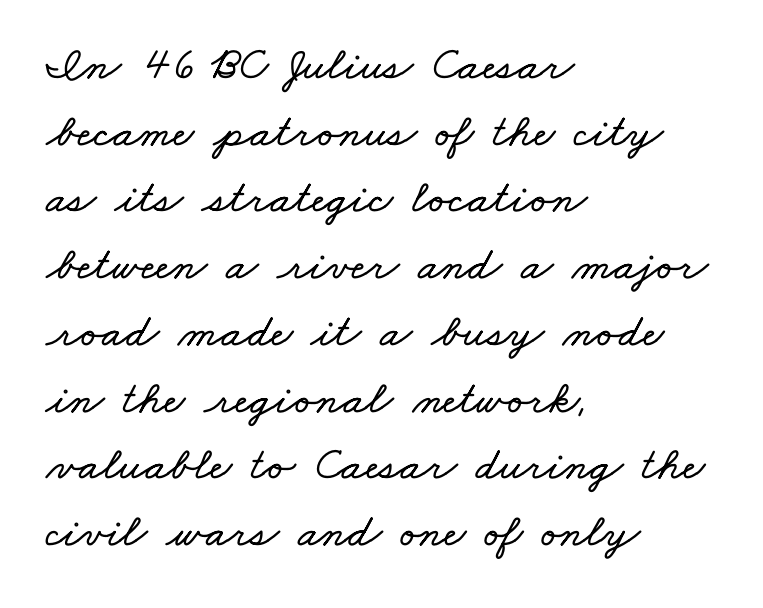
The image shows 47 px wide type; set left-aligned, normal line spacing (1.42x), normal letter spacing, not underlined; low stroke contrast and a small x-height.
